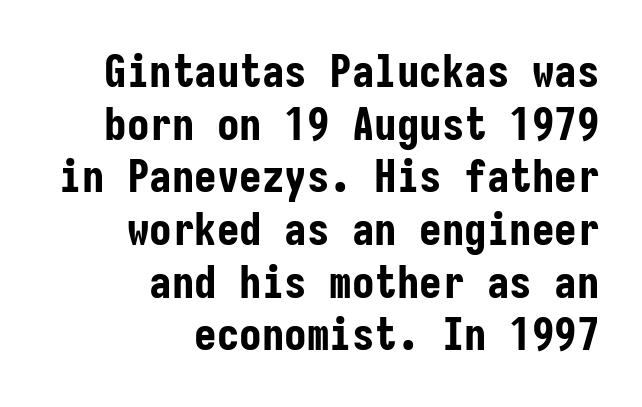
The image shows 45 px bold, condensed sans-serif type, upright, monospaced; set right-aligned, line spacing 1.17x, normal letter spacing, not underlined; low stroke contrast and a medium x-height.
